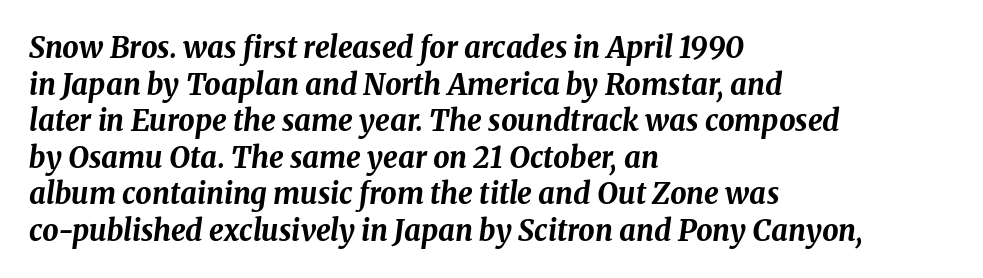
The face used here is rendered with its standard letterfit. A student would call this left alignment; a typographer would say flush left, rag right. Slanted lettering throughout. A clean baseline with only descenders dipping below it. Heft: maximum for text — a bold.
